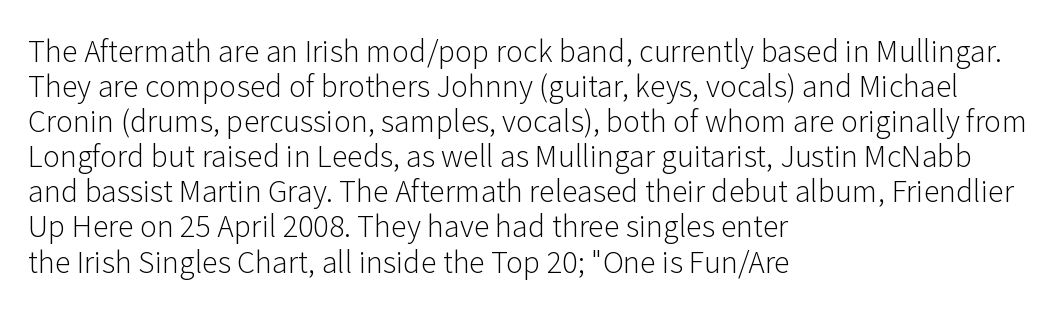
Q: Is the text bold? A: No.
Q: Is the text italic (slanted)? A: No, it is upright.
Q: Is the typeface a serif or a sans-serif typeface? A: Sans-serif.
Q: Is the text underlined? A: No.
Q: How is the paragraph aligned? A: Left-aligned.
Q: Is the spacing between letters normal or unusually wide? A: Normal.
Q: Width (condensed, normal, or wide)? A: Normal.
Q: Stroke contrast? A: Low.
Q: x-height? A: Medium.
Q: Monospaced? A: No.
